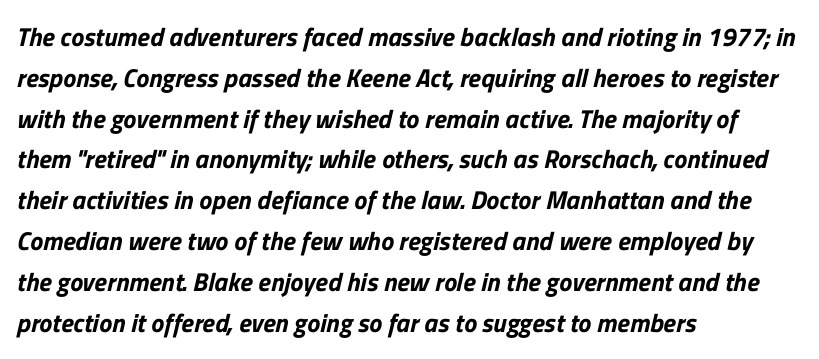
{"underline": "no", "align": "left", "line_spacing": "normal", "line_spacing_ratio": 1.57, "letter_spacing": "normal", "letter_spacing_em": 0.0, "glyph_px": 26}
